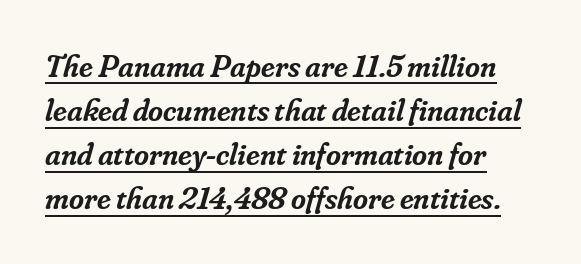
The image shows 32 px semibold serif type, italic (leaning right); set left-aligned, normal line spacing (1.38x), normal letter spacing, underlined; low stroke contrast and a small x-height.
